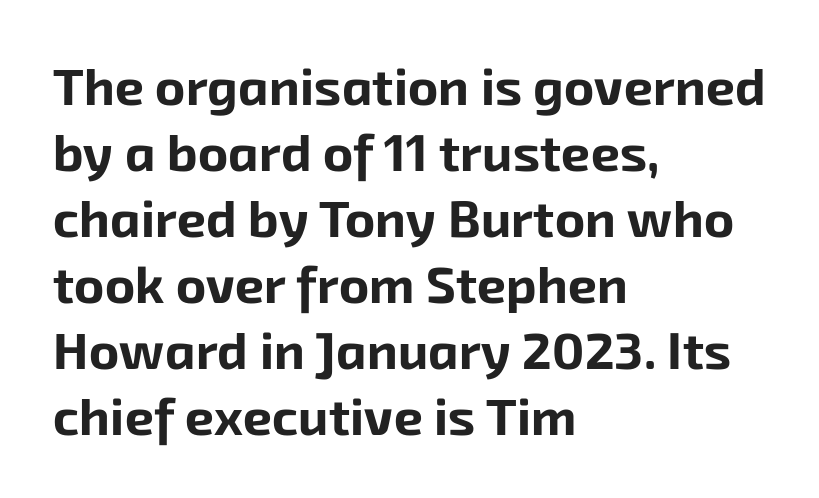
{"serif": "no", "bold": "yes", "weight": "bold", "width": "normal", "stroke_contrast": "low", "x_height": "medium", "monospaced": "no", "underline": "no", "align": "left", "line_spacing": "normal", "line_spacing_ratio": 1.27, "letter_spacing": "normal", "letter_spacing_em": 0.0, "glyph_px": 52}
